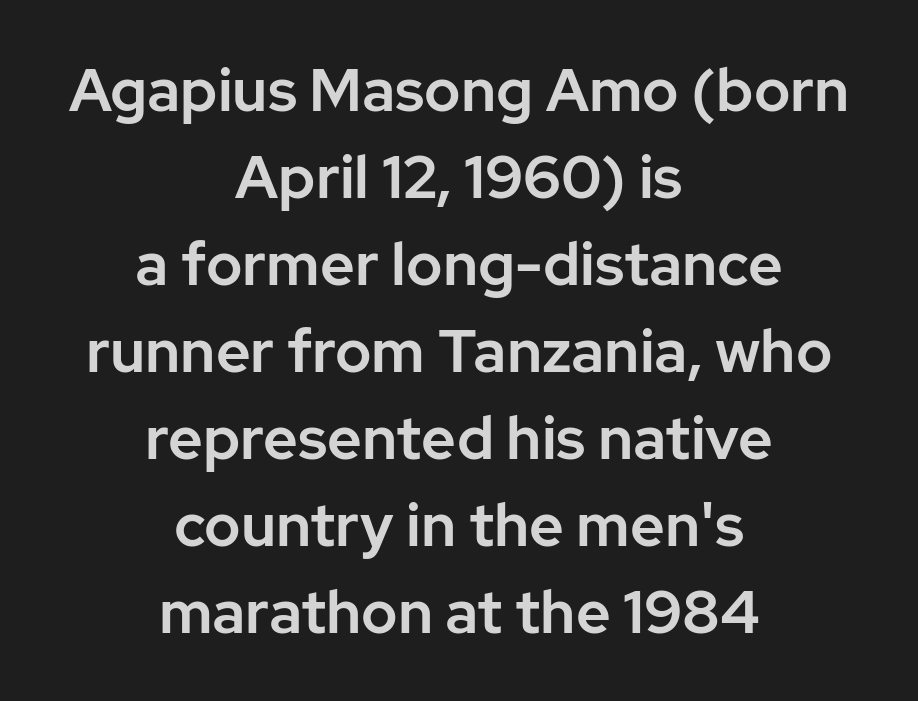
The image shows 60 px sans-serif type, upright; set centered, normal line spacing (1.45x), normal letter spacing, not underlined; low stroke contrast and a medium x-height.
